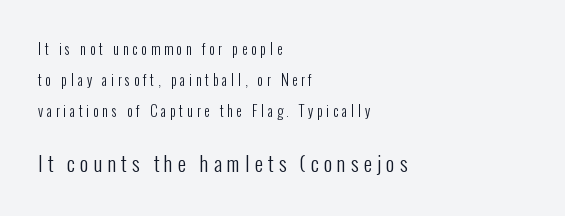
A bare baseline throughout the passage. Characters follow at a spacing far wider than the type designer built in. Reading top to bottom, the characters get bigger at the block break. Short and long lines alike share a common starting point at left. The specimen reads as upright at a glance.
